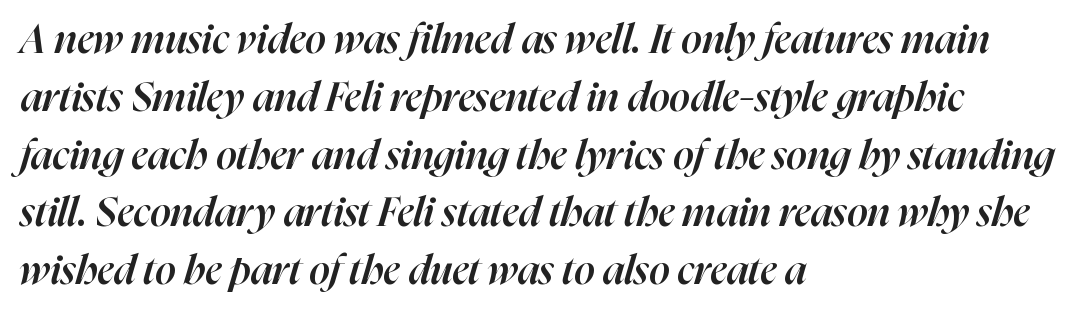
These lines sit exactly where default settings would place them. The strip under each line holds only bare page. The passage is arranged the way most books set body copy — flush left. A typesetter would call this proportional, since set widths differ per character. Posture: slanted. The glyphs have the mass of a demibold cut, below bold.
